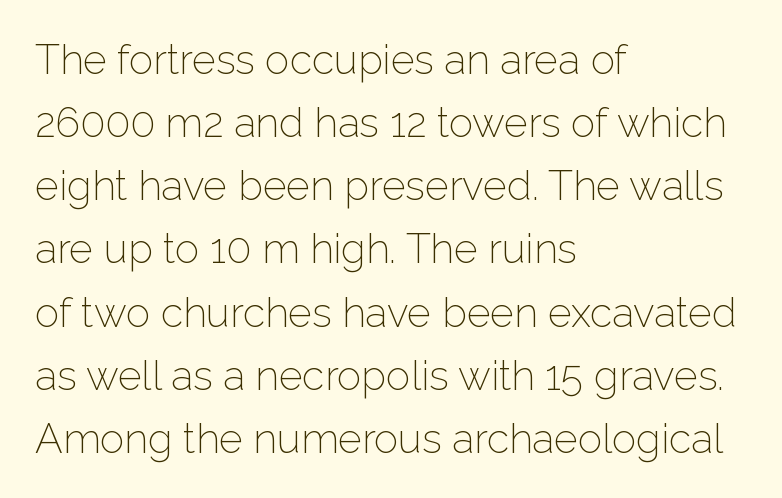
The image shows 41 px light sans-serif type, upright; set left-aligned, normal line spacing (1.54x), normal letter spacing, not underlined; low stroke contrast and a medium x-height.
